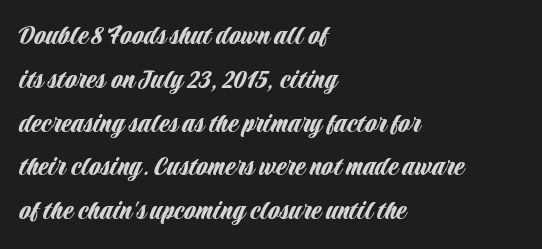
Q: Is the text italic (slanted)? A: Yes.
Q: Is the typeface a serif or a sans-serif typeface? A: Sans-serif.
Q: Is the text underlined? A: No.
Q: How is the paragraph aligned? A: Left-aligned.
Q: Is the spacing between letters normal or unusually wide? A: Normal.
Q: Is the spacing between lines tight, normal or loose? A: Normal.
Q: Width (condensed, normal, or wide)? A: Condensed.
Q: Stroke contrast? A: Low.
Q: x-height? A: Large.
Q: Monospaced? A: No.
